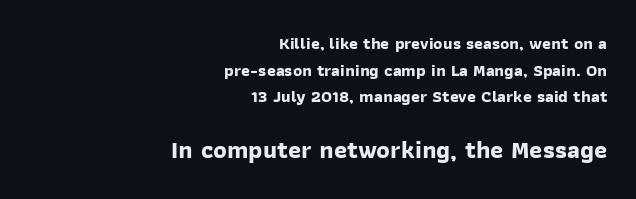
The image shows 25 px bold type; set right-aligned, normal line spacing (1.56x), normal letter spacing, not underlined; the second (bottom) block is 1.47x larger.
